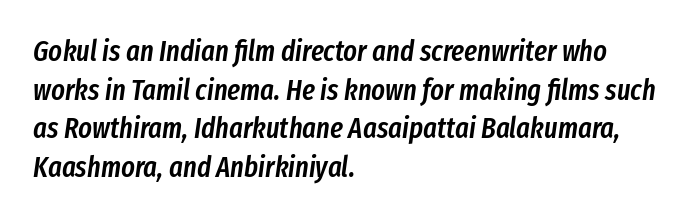
Q: Is the text bold? A: Semi-bold.
Q: Is the text italic (slanted)? A: Yes, it leans right by about 8 degrees.
Q: Is the text underlined? A: No.
Q: How is the paragraph aligned? A: Left-aligned.
Q: Is the spacing between letters normal or unusually wide? A: Normal.
Q: Is the spacing between lines tight, normal or loose? A: Normal.
Q: Width (condensed, normal, or wide)? A: Condensed.
Q: Stroke contrast? A: Low.
Q: x-height? A: Medium.
Q: Monospaced? A: No.
